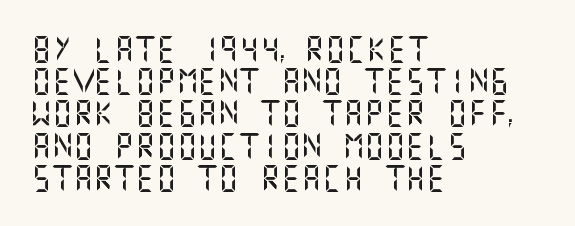
Q: Is the text italic (slanted)? A: No, it is upright.
Q: Is the text underlined? A: No.
Q: How is the paragraph aligned? A: Left-aligned.
Q: Is the spacing between letters normal or unusually wide? A: Normal.
